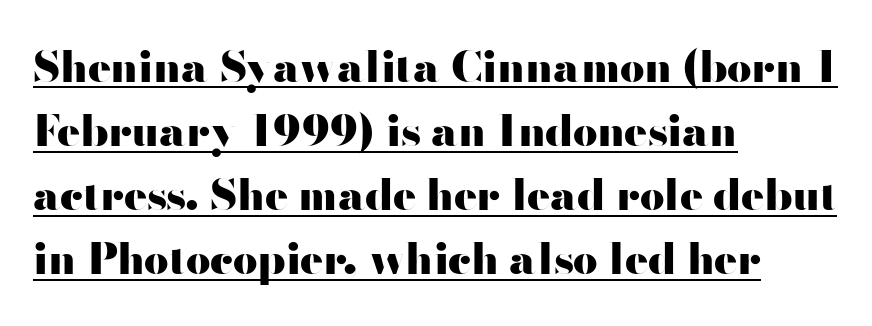
The image shows 43 px heavy, wide type, upright; set left-aligned, normal line spacing (1.49x), normal letter spacing, underlined; high stroke contrast and a small x-height.
